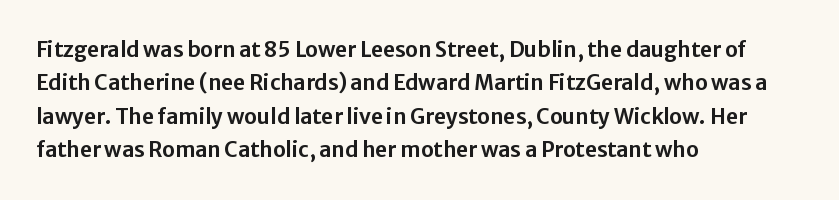
Nobody drew a line under any word here. A student would call this left alignment; a typographer would say flush left, rag right. Rendered with straight, roman letterforms. In terms of leading, this rendering sits right in the middle. Characters follow at the spacing the type designer built in.
